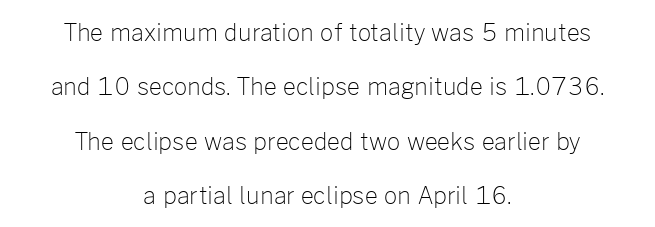
Regarding leading, the lines here are spaced well apart. No word sits above an underline. This is roman type, the default non-slanted kind. Where is the straight margin? There isn't one; the lines are centered. The rendering keeps characters at their native spacing. Letters have the restrained weight of plain body copy at most.
